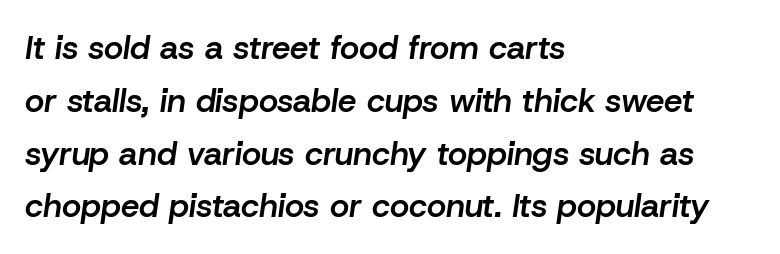
The designer left line spacing at the default. Is this a fixed-width face? No — the glyphs have proportional, varying widths. The face used here is rendered with its standard letterfit. Set as a demibold, roughly 600 on the weight scale. Decoration check: the copy has no underline. Which margin do the lines hug? The left one — the right edge is uneven.
